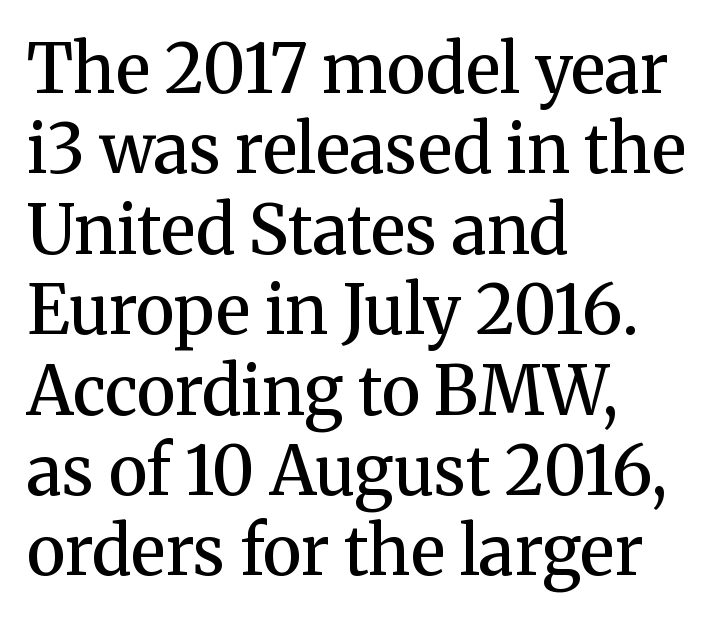
The image shows 67 px semibold serif type, upright; set left-aligned, line spacing 1.2x, normal letter spacing, not underlined; medium stroke contrast and a medium x-height.
